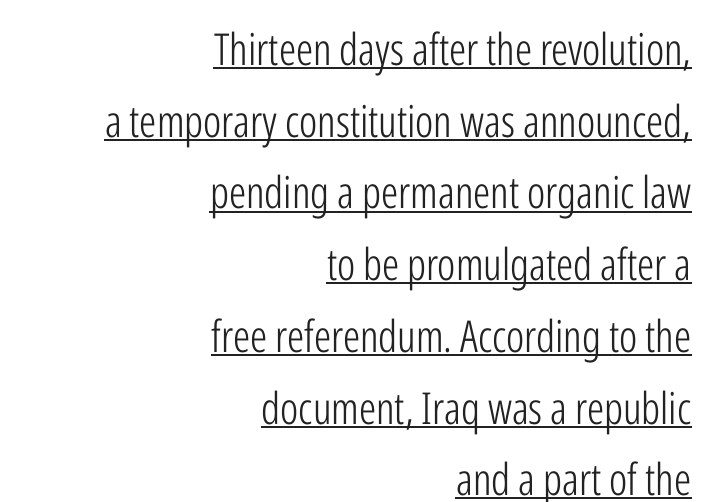
The image shows 44 px light, condensed sans-serif type, upright; set right-aligned, normal line spacing (1.63x), normal letter spacing, underlined; low stroke contrast and a medium x-height.
